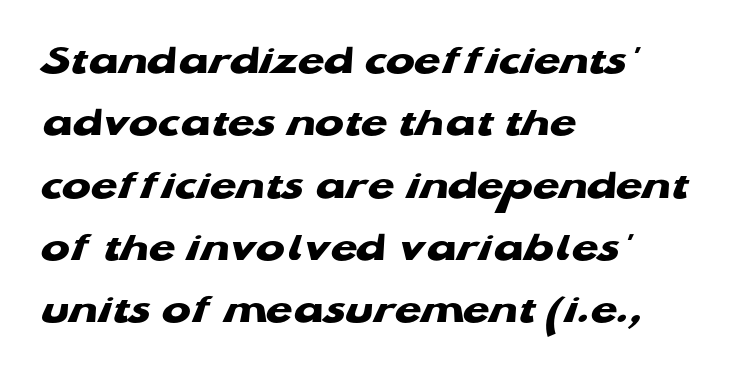
{"serif": "no", "bold": "yes", "weight": "heavy", "width": "wide", "stroke_contrast": "low", "x_height": "medium", "monospaced": "no", "underline": "no", "align": "left", "line_spacing": "normal", "line_spacing_ratio": 1.45, "letter_spacing": "normal", "letter_spacing_em": 0.0, "glyph_px": 43}
